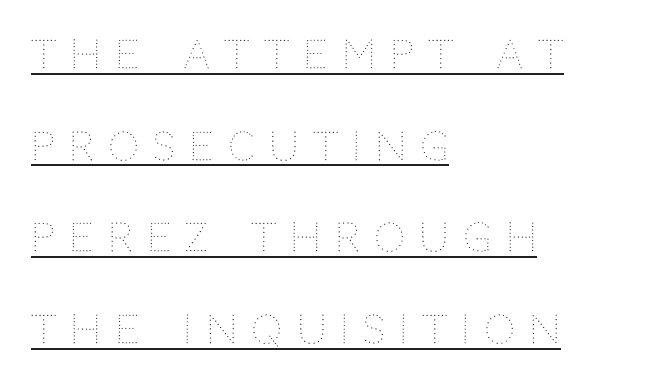
{"italic": "no", "bold": "no", "weight": "thin", "width": "normal", "stroke_contrast": "medium", "x_height": "large", "monospaced": "no", "underline": "yes", "align": "left", "line_spacing": "loose", "line_spacing_ratio": 2.35, "letter_spacing": "wide", "letter_spacing_em": 0.36, "glyph_px": 39}
